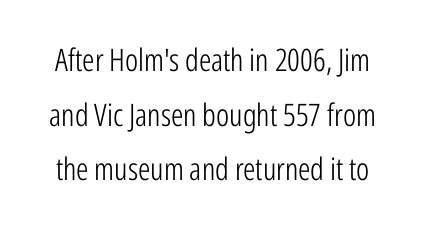
Q: Is the text bold? A: No.
Q: Is the text italic (slanted)? A: No, it is upright.
Q: Is the typeface a serif or a sans-serif typeface? A: Sans-serif.
Q: Is the text underlined? A: No.
Q: Is the spacing between letters normal or unusually wide? A: Normal.
Q: Width (condensed, normal, or wide)? A: Condensed.
Q: Stroke contrast? A: Low.
Q: x-height? A: Medium.
Q: Monospaced? A: No.
